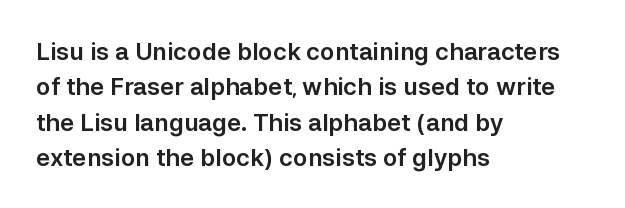
Q: Is the text italic (slanted)? A: No, it is upright.
Q: Is the text underlined? A: No.
Q: How is the paragraph aligned? A: Left-aligned.
Q: Is the spacing between letters normal or unusually wide? A: Normal.
Q: Is the spacing between lines tight, normal or loose? A: Normal.
